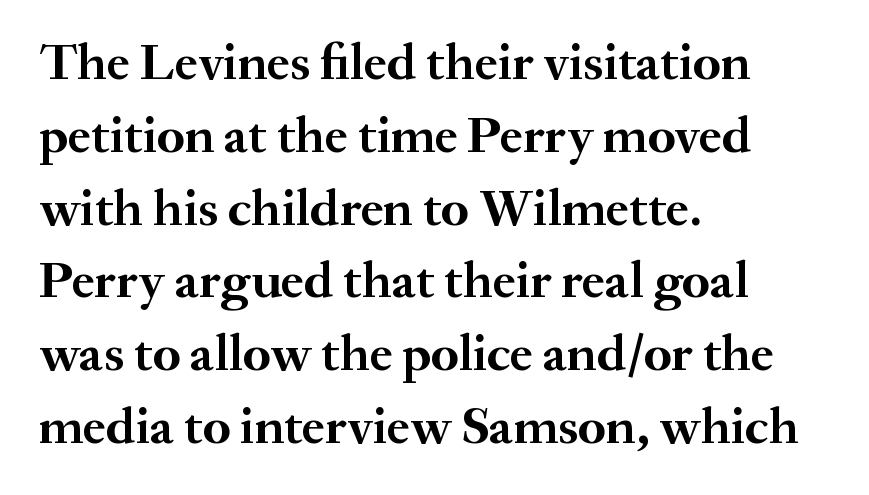
{"serif": "yes", "italic": "no", "bold": "yes", "weight": "semibold", "width": "normal", "stroke_contrast": "medium", "x_height": "small", "monospaced": "no", "underline": "no", "align": "left", "line_spacing": "normal", "line_spacing_ratio": 1.4, "letter_spacing": "normal", "letter_spacing_em": 0.0, "glyph_px": 52}
